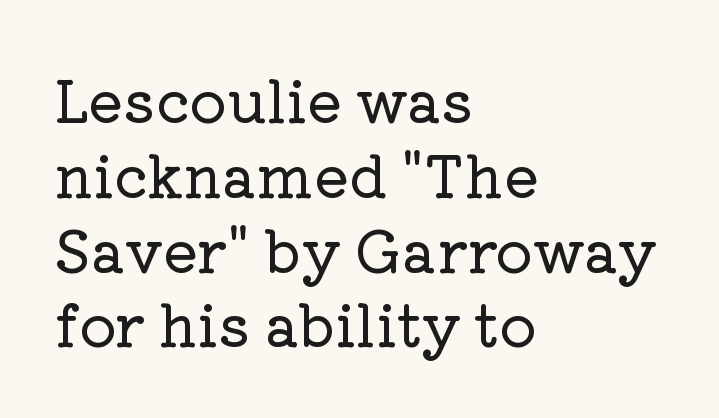
The image shows 58 px serif type, upright; set left-aligned, normal line spacing (1.29x), normal letter spacing, not underlined; low stroke contrast and a medium x-height.
